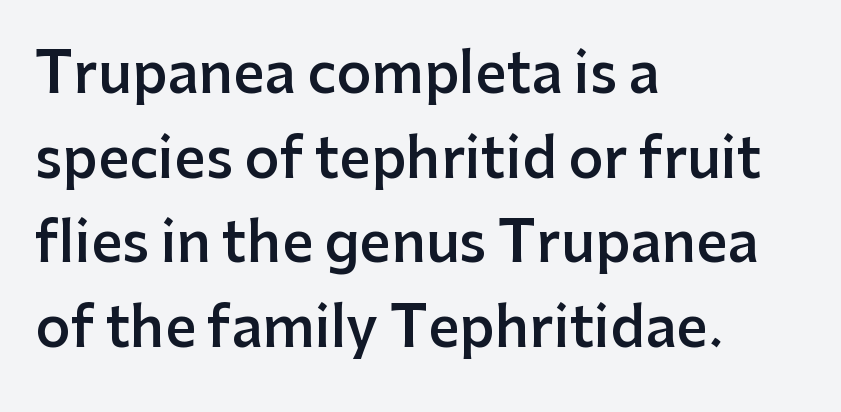
The rag falls on the right side of this text block. Strokes here are thickened, but only to semibold level. No italicization has been applied; the sample stays upright. Successive baselines arrive at the customary interval. You could not count columns in this text — the font is proportionally spaced.
